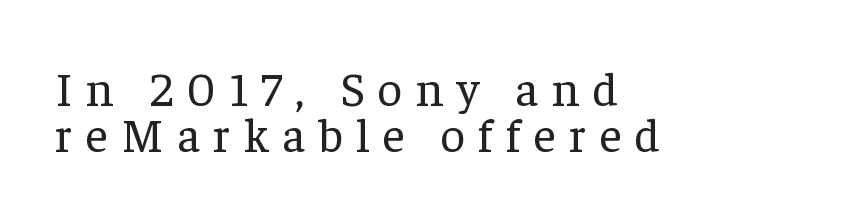
{"serif": "yes", "italic": "no", "bold": "no", "weight": "regular", "width": "normal", "stroke_contrast": "low", "x_height": "medium", "monospaced": "no", "underline": "no", "align": "left", "line_spacing": "tight", "line_spacing_ratio": 0.96, "letter_spacing": "wide", "letter_spacing_em": 0.28, "glyph_px": 48}
